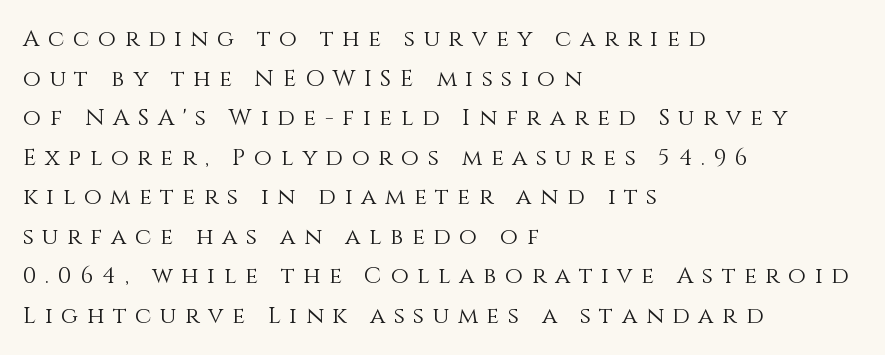
The image shows 23 px text type, upright; set left-aligned, line spacing 1.72x, unusually wide letter spacing (+0.38 em), not underlined.
